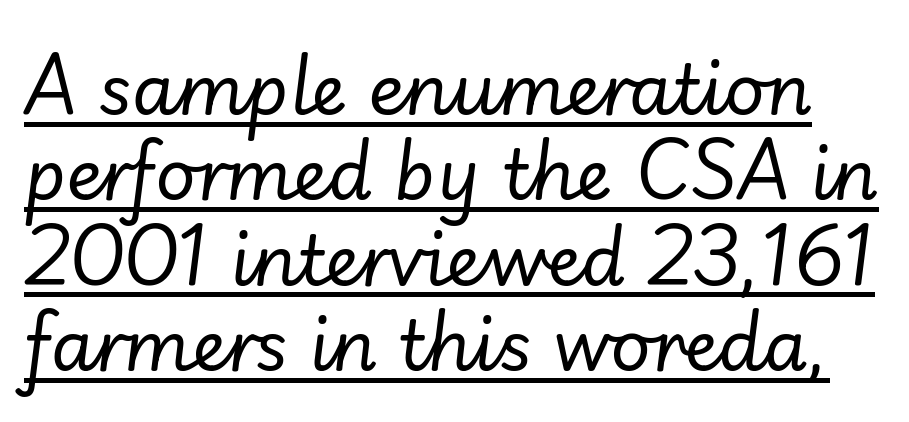
Q: Is the text bold? A: No.
Q: Is the text italic (slanted)? A: Yes, it leans right by about 7 degrees.
Q: Is the text underlined? A: Yes.
Q: Is the spacing between letters normal or unusually wide? A: Normal.
Q: Width (condensed, normal, or wide)? A: Normal.
Q: Stroke contrast? A: Low.
Q: x-height? A: Small.
Q: Monospaced? A: No.
